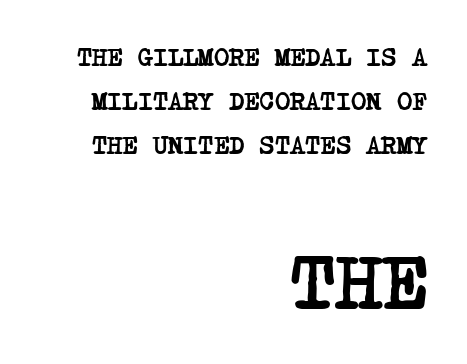
The image shows 78 px semibold, condensed serif type; set right-aligned, normal line spacing (1.69x), normal letter spacing, not underlined; the second (bottom) block is 3.0x larger; low stroke contrast and a large x-height.
